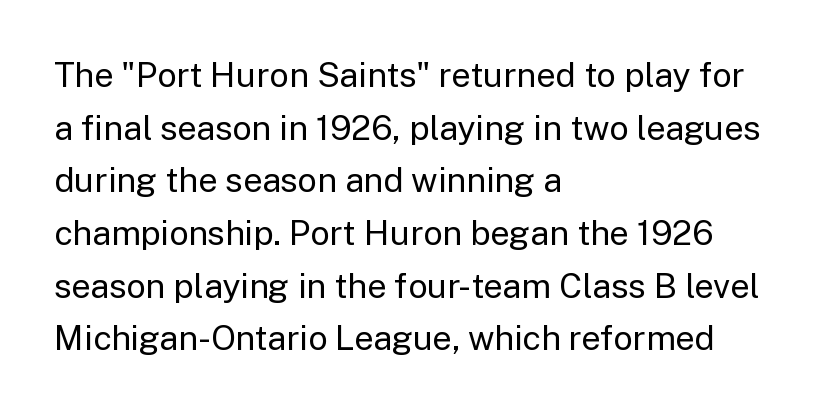
Q: Is the text bold? A: No.
Q: Is the text italic (slanted)? A: No, it is upright.
Q: Is the typeface a serif or a sans-serif typeface? A: Sans-serif.
Q: Is the text underlined? A: No.
Q: How is the paragraph aligned? A: Left-aligned.
Q: Is the spacing between letters normal or unusually wide? A: Normal.
Q: Is the spacing between lines tight, normal or loose? A: Normal.
Q: Width (condensed, normal, or wide)? A: Normal.
Q: Stroke contrast? A: Low.
Q: x-height? A: Medium.
Q: Monospaced? A: No.
